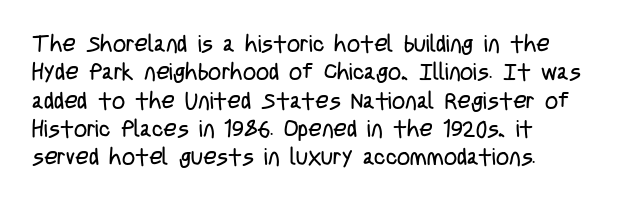
Nobody touched the tracking dial on this one. Visually the block forms a straight wall on the left and a jagged coastline on the right. Posture: upright roman. Beneath every word, the page is bare.
